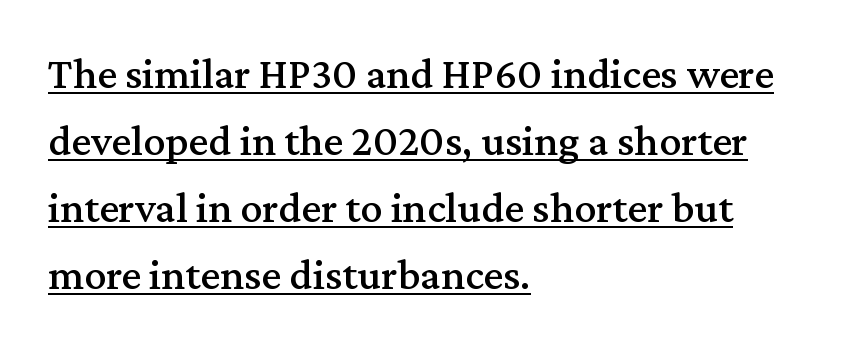
The image shows 44 px serif type, upright; set left-aligned, normal line spacing (1.52x), normal letter spacing, underlined; medium stroke contrast and a medium x-height.
